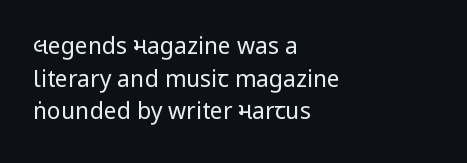
Characters follow at the spacing the type designer built in. The letterforms sit at book weight or below. Rendered with straight, roman letterforms. The rows are spaced the way most documents space them. The strip under each line holds only bare page.
